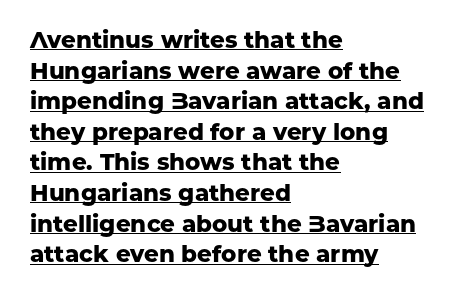
{"italic": "no", "bold": "yes", "underline": "yes", "align": "left", "line_spacing": "normal", "line_spacing_ratio": 1.33, "letter_spacing": "normal", "letter_spacing_em": 0.0, "glyph_px": 23}
